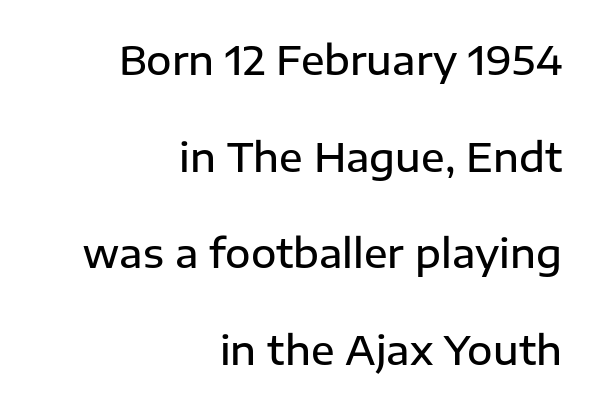
Alignment: flush right. The face used here is proportionally spaced, like ordinary book or web type. What stands out about the letter spacing? Nothing — it is the standard amount. The rendering uses a large line-height, opening up the rows. When letters stand straight like this, we call the style roman or upright.
